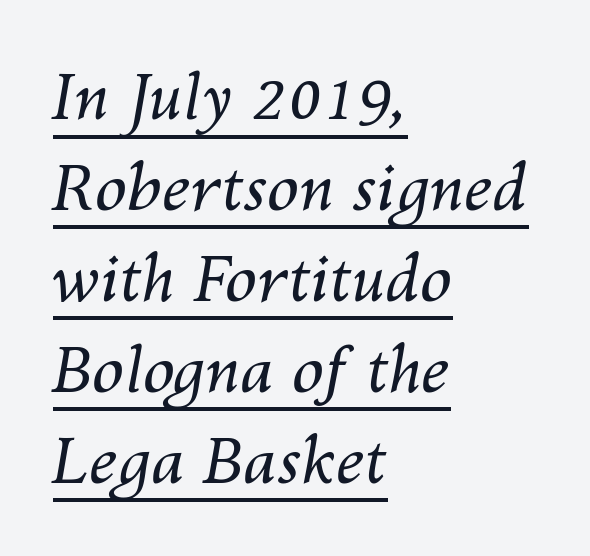
{"italic": "yes", "lean": "right", "slant_degrees": 10, "bold": "no", "weight": "regular", "width": "normal", "stroke_contrast": "medium", "x_height": "medium", "monospaced": "no", "underline": "yes", "align": "left", "line_spacing": "normal", "line_spacing_ratio": 1.42, "letter_spacing": "normal", "letter_spacing_em": 0.0, "glyph_px": 64}
